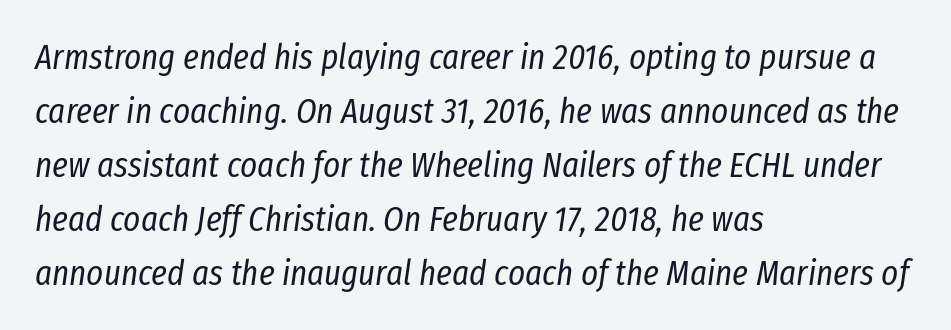
Quick note: italic. Anything drawn beneath the words? Only blank space. The text block is weighted toward the left margin, trailing off unevenly rightward. The gaps between neighbouring characters are ordinary and unremarkable.
